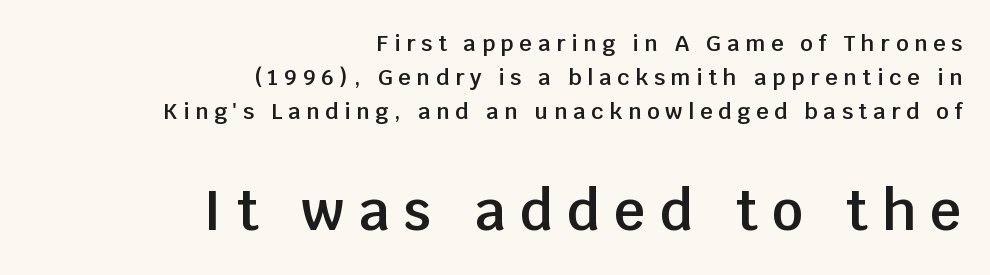
{"serif": "no", "italic": "no", "bold": "semi", "weight": "semibold", "width": "normal", "stroke_contrast": "low", "x_height": "large", "monospaced": "no", "underline": "no", "align": "right", "line_spacing": "normal", "line_spacing_ratio": 1.54, "letter_spacing": "wide", "letter_spacing_em": 0.26, "larger_block": "second", "size_ratio": 2.5, "glyph_px": 55}
